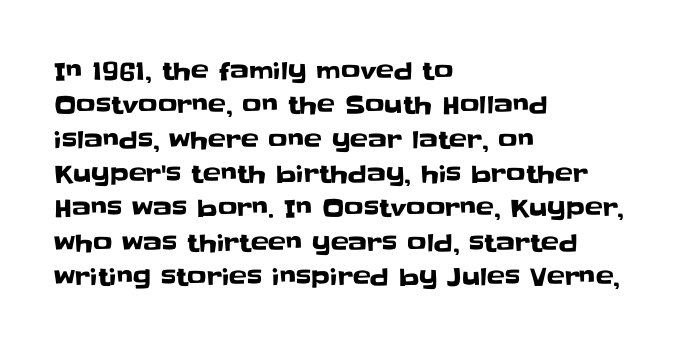
The rows are spaced the way most documents space them. Italic: no, the glyphs are upright roman. Reading down the block, your eye returns to a fixed left position each line. The words here are not underlined. Nothing unusual about the tracking: characters are spaced as the font intends.
